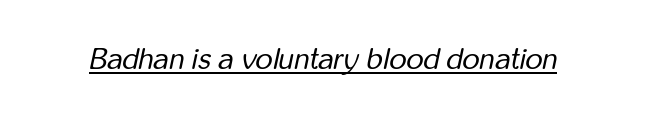
The image shows 30 px regular-weight, condensed type, italic (leaning right); set normal letter spacing, underlined; low stroke contrast and a medium x-height.
